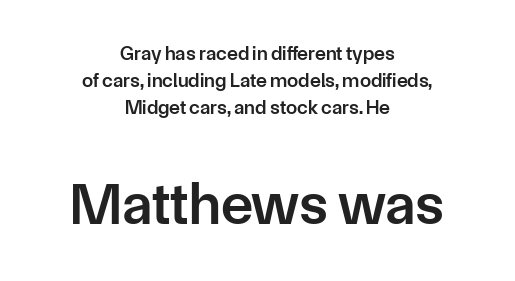
{"serif": "no", "italic": "no", "bold": "semi", "weight": "semibold", "width": "normal", "stroke_contrast": "low", "x_height": "medium", "monospaced": "no", "underline": "no", "align": "center", "line_spacing": "normal", "line_spacing_ratio": 1.35, "letter_spacing": "normal", "letter_spacing_em": 0.0, "larger_block": "second", "size_ratio": 2.95, "glyph_px": 59}
